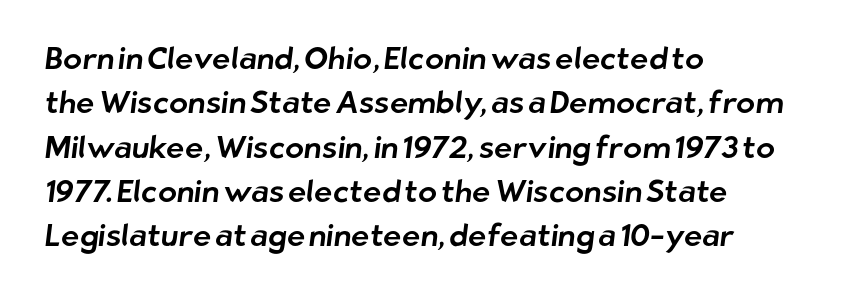
A typesetter would call this zero additional tracking. These lines are rendered in a variable-pitch font. Compared with typical paragraphs, the rows here are spaced about the same. Underlining? Definitely not there. In CSS terms this would be text-align: left. Are there feet on the stems? There aren't — it's a sans.
